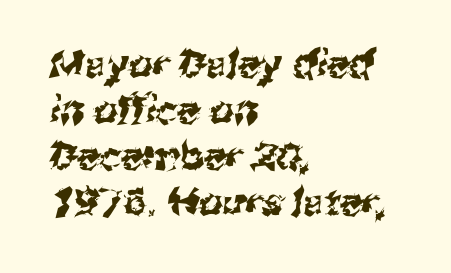
Lines of text with bare space underneath. No extra tracking has been applied to these lines. A typesetter would call this proportional, since set widths differ per character. The typesetter chose a ragged-right arrangement here.
